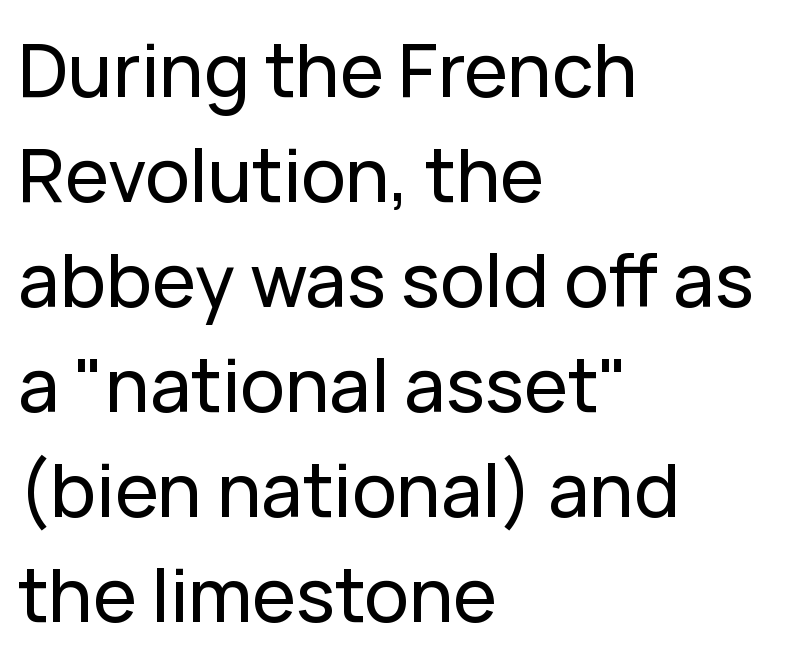
Q: Is the text italic (slanted)? A: No, it is upright.
Q: Is the typeface a serif or a sans-serif typeface? A: Sans-serif.
Q: Is the text underlined? A: No.
Q: How is the paragraph aligned? A: Left-aligned.
Q: Is the spacing between letters normal or unusually wide? A: Normal.
Q: Is the spacing between lines tight, normal or loose? A: Normal.
Q: Width (condensed, normal, or wide)? A: Normal.
Q: Stroke contrast? A: Low.
Q: x-height? A: Medium.
Q: Monospaced? A: No.
